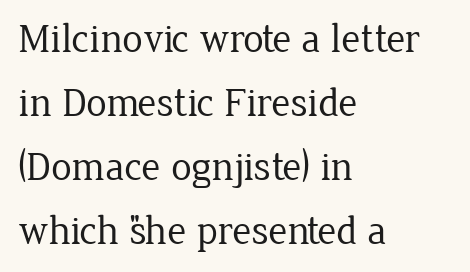
{"serif": "yes", "italic": "no", "bold": "no", "weight": "regular", "width": "normal", "stroke_contrast": "low", "x_height": "medium", "monospaced": "no", "underline": "no", "align": "left", "line_spacing": "normal", "line_spacing_ratio": 1.56, "letter_spacing": "normal", "letter_spacing_em": 0.0, "glyph_px": 41}
